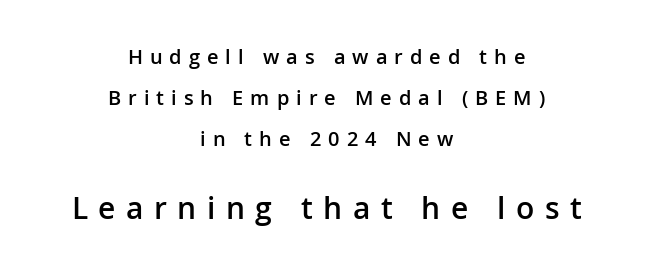
Q: Is the text bold? A: Semi-bold.
Q: Is the text italic (slanted)? A: No, it is upright.
Q: Is the typeface a serif or a sans-serif typeface? A: Sans-serif.
Q: Is the text underlined? A: No.
Q: How is the paragraph aligned? A: Centered.
Q: Is the spacing between letters normal or unusually wide? A: Unusually wide.
Q: Is the spacing between lines tight, normal or loose? A: Loose.
Q: Which block of text is set in a larger size, the first (top) or the second (bottom)? A: The second (bottom) one.
Q: Width (condensed, normal, or wide)? A: Normal.
Q: Stroke contrast? A: Low.
Q: x-height? A: Medium.
Q: Monospaced? A: No.
